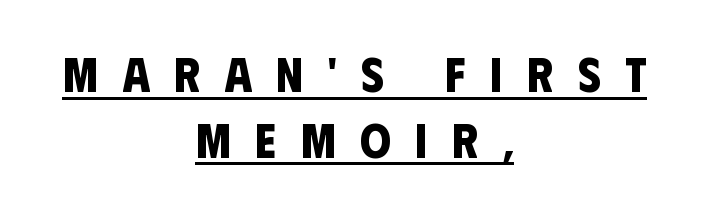
Q: Is the text bold? A: Yes.
Q: Is the typeface a serif or a sans-serif typeface? A: Sans-serif.
Q: Is the text underlined? A: Yes.
Q: How is the paragraph aligned? A: Centered.
Q: Is the spacing between letters normal or unusually wide? A: Unusually wide.
Q: Is the spacing between lines tight, normal or loose? A: Normal.
Q: Width (condensed, normal, or wide)? A: Condensed.
Q: Stroke contrast? A: Low.
Q: x-height? A: Large.
Q: Monospaced? A: No.
